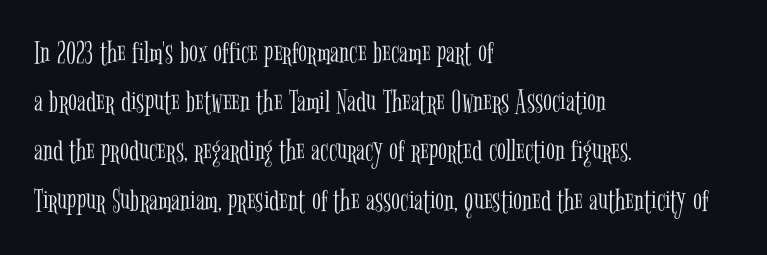
{"serif": "yes", "italic": "no", "bold": "no", "weight": "light", "width": "condensed", "stroke_contrast": "low", "x_height": "medium", "monospaced": "no", "underline": "no", "align": "left", "line_spacing": "normal", "line_spacing_ratio": 1.49, "letter_spacing": "normal", "letter_spacing_em": 0.0, "glyph_px": 33}
